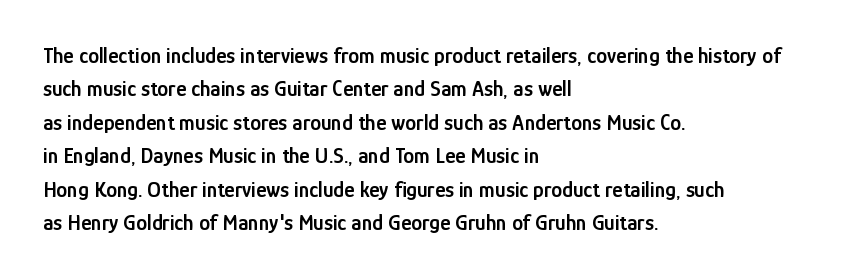
{"italic": "no", "bold": "semi", "underline": "no", "align": "left", "line_spacing": "normal", "line_spacing_ratio": 1.52, "letter_spacing": "normal", "letter_spacing_em": 0.0, "glyph_px": 22}
